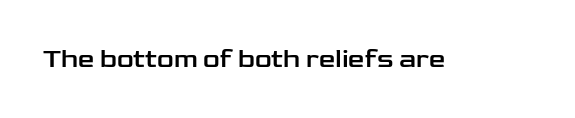
The image shows 26 px text type, upright; set normal letter spacing, not underlined.
